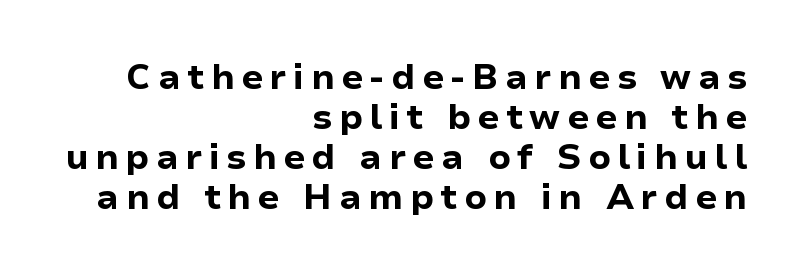
A typesetter would call this leading minimal, almost set solid. The type sits square on the baseline with zero lean. Letterform terminals end flat and unadorned throughout the passage. Proportional: the letters do not fall into vertical columns.
